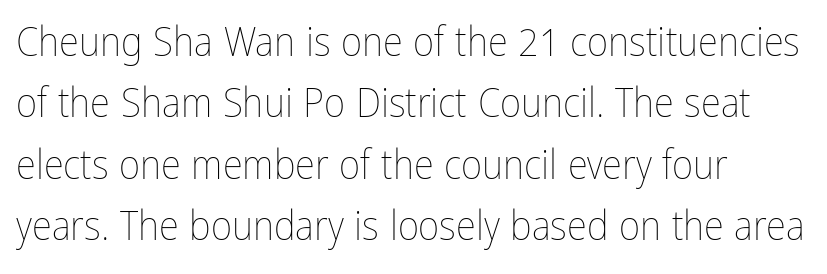
{"italic": "no", "bold": "no", "weight": "thin", "width": "condensed", "stroke_contrast": "low", "x_height": "medium", "monospaced": "no", "underline": "no", "align": "left", "line_spacing": "normal", "line_spacing_ratio": 1.5, "letter_spacing": "normal", "letter_spacing_em": 0.0, "glyph_px": 41}
